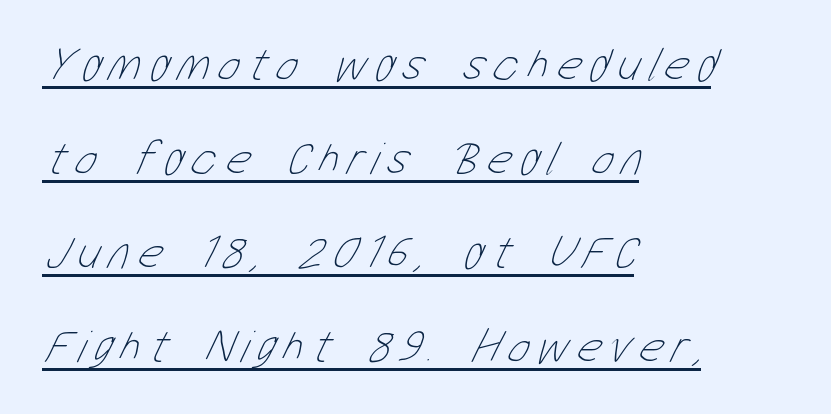
{"bold": "no", "weight": "thin", "width": "condensed", "stroke_contrast": "low", "x_height": "medium", "monospaced": "no", "underline": "yes", "align": "left", "line_spacing": "loose", "line_spacing_ratio": 2.0, "glyph_px": 47}
